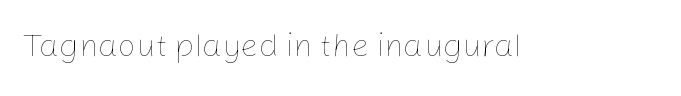
The image shows 32 px thin type, upright; set normal letter spacing, not underlined; low stroke contrast and a medium x-height.
